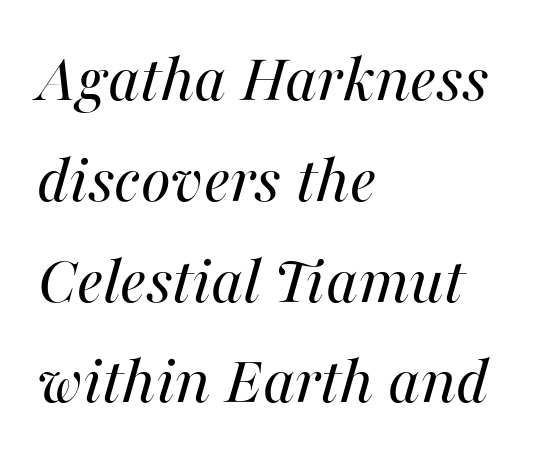
{"italic": "yes", "lean": "right", "slant_degrees": 16, "bold": "no", "weight": "regular", "width": "normal", "stroke_contrast": "medium", "x_height": "medium", "monospaced": "no", "underline": "no", "align": "left", "line_spacing": "normal", "line_spacing_ratio": 1.42, "letter_spacing": "normal", "letter_spacing_em": 0.0, "glyph_px": 71}
